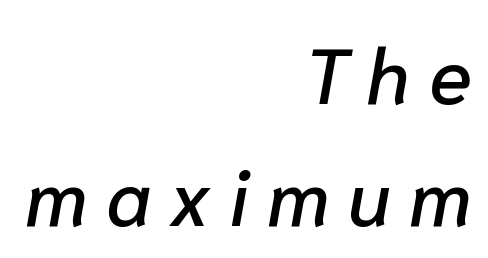
The image shows 79 px text type, italic (leaning right); set right-aligned, normal line spacing (1.54x), unusually wide letter spacing (+0.23 em), not underlined; low stroke contrast and a medium x-height.
